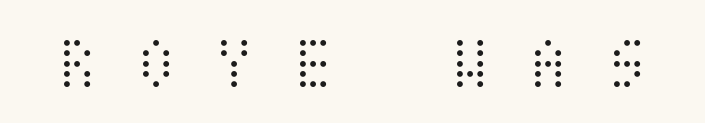
{"italic": "no", "bold": "no", "weight": "light", "width": "condensed", "stroke_contrast": "medium", "x_height": "large", "underline": "no", "letter_spacing": "wide", "letter_spacing_em": 0.5, "glyph_px": 75}
